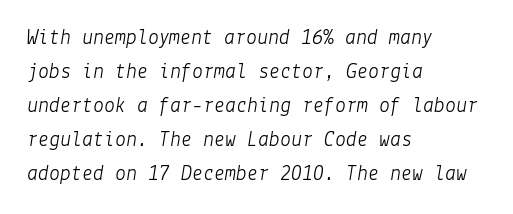
No letter is thick-stroked: the sample isn't bold. The paragraph shown leans on its left margin. Default kerning and tracking; the words read as compact shapes. The space beneath each line is pristine and unruled. How would I describe the line gaps? Plain and ordinary.
